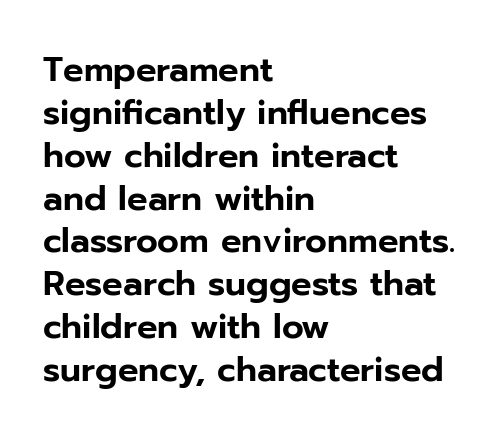
{"serif": "no", "italic": "no", "width": "normal", "stroke_contrast": "low", "x_height": "medium", "monospaced": "no", "underline": "no", "align": "left", "line_spacing": "normal", "line_spacing_ratio": 1.26, "letter_spacing": "normal", "letter_spacing_em": 0.0, "glyph_px": 34}
